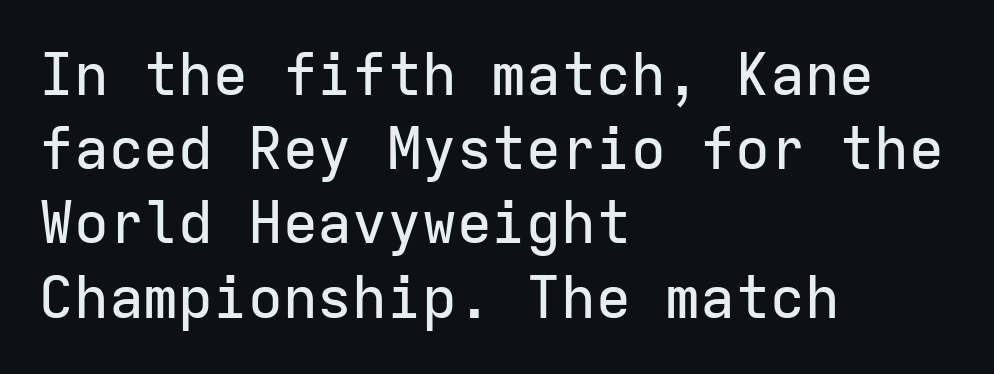
The image shows 58 px sans-serif type, upright, monospaced; set left-aligned, normal line spacing (1.28x), normal letter spacing, not underlined; low stroke contrast and a medium x-height.
